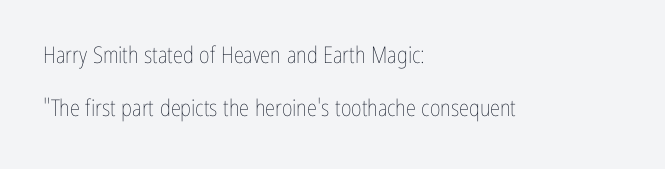
This rendering leaves character spacing at its baseline value. Check the space under the baseline: it is left empty. Posture: straight, roman, zero tilt. A light-to-regular cut is what we see here.
